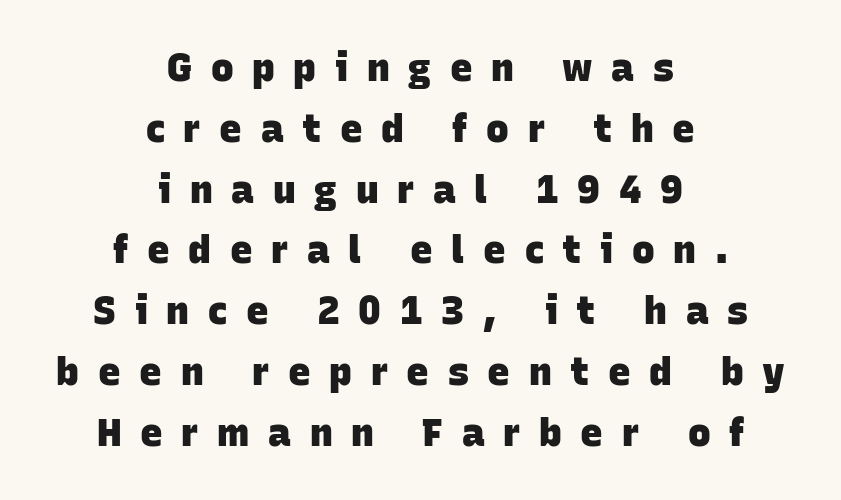
{"serif": "no", "bold": "yes", "weight": "heavy", "width": "normal", "stroke_contrast": "low", "x_height": "large", "monospaced": "no", "underline": "no", "align": "center", "line_spacing": "normal", "line_spacing_ratio": 1.6, "letter_spacing": "wide", "letter_spacing_em": 0.49, "glyph_px": 38}
